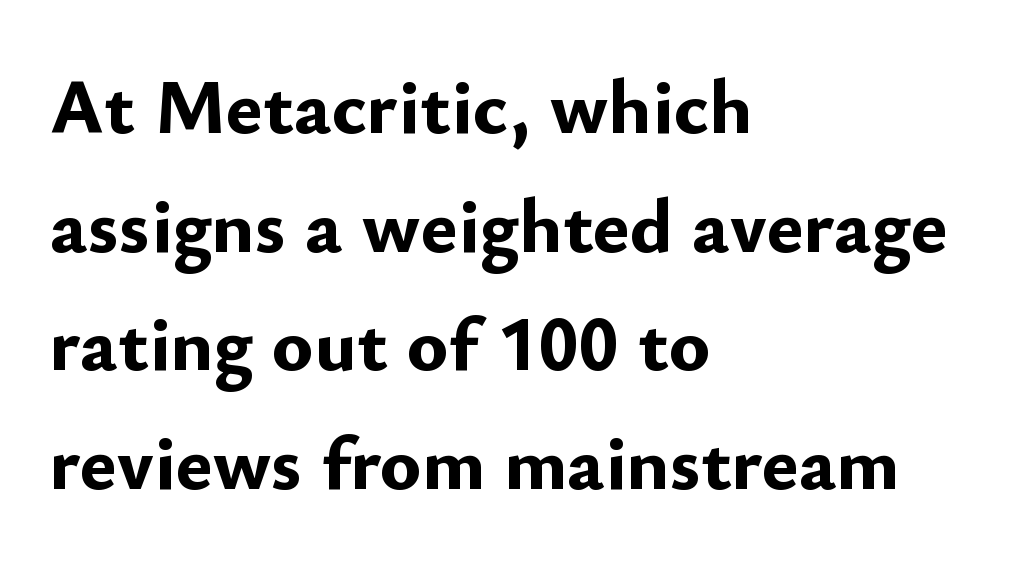
{"serif": "no", "italic": "no", "bold": "yes", "weight": "bold", "width": "normal", "stroke_contrast": "low", "x_height": "small", "monospaced": "no", "underline": "no", "align": "left", "line_spacing": "normal", "line_spacing_ratio": 1.52, "letter_spacing": "normal", "letter_spacing_em": 0.0, "glyph_px": 78}
